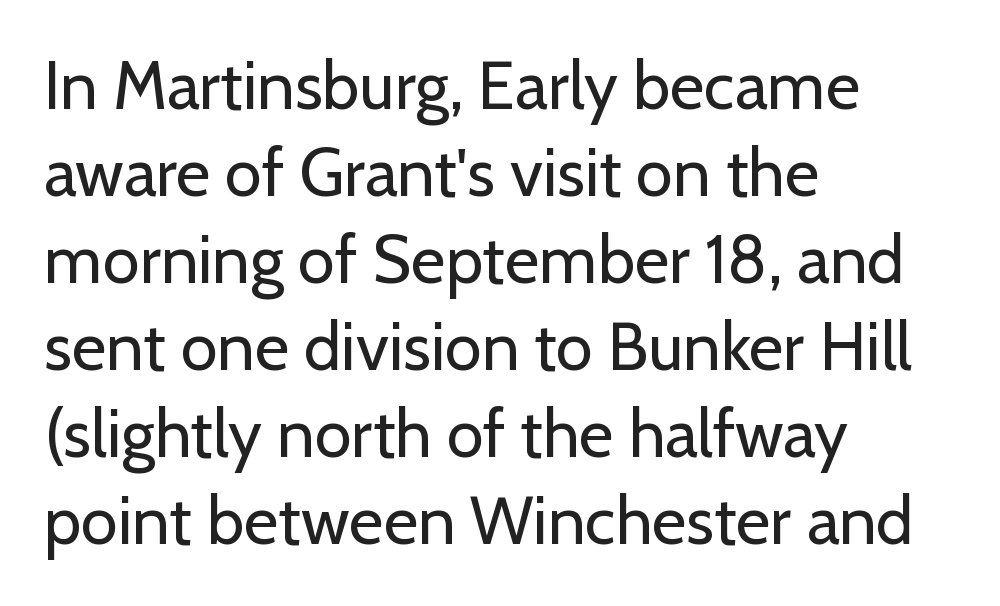
The image shows 67 px regular-weight sans-serif type, upright; set left-aligned, normal line spacing (1.3x), normal letter spacing, not underlined; low stroke contrast and a medium x-height.
